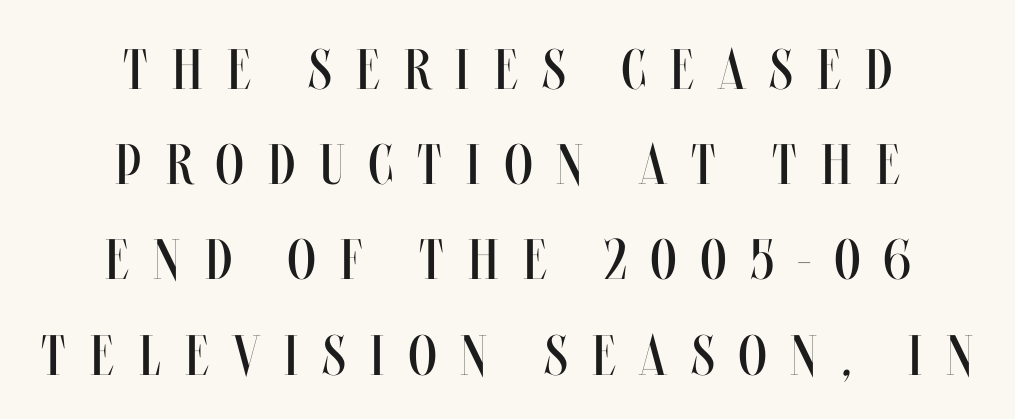
{"italic": "no", "bold": "no", "weight": "regular", "width": "condensed", "stroke_contrast": "medium", "x_height": "large", "monospaced": "no", "underline": "no", "align": "center", "line_spacing": "normal", "line_spacing_ratio": 1.67, "letter_spacing": "wide", "letter_spacing_em": 0.43, "glyph_px": 57}
